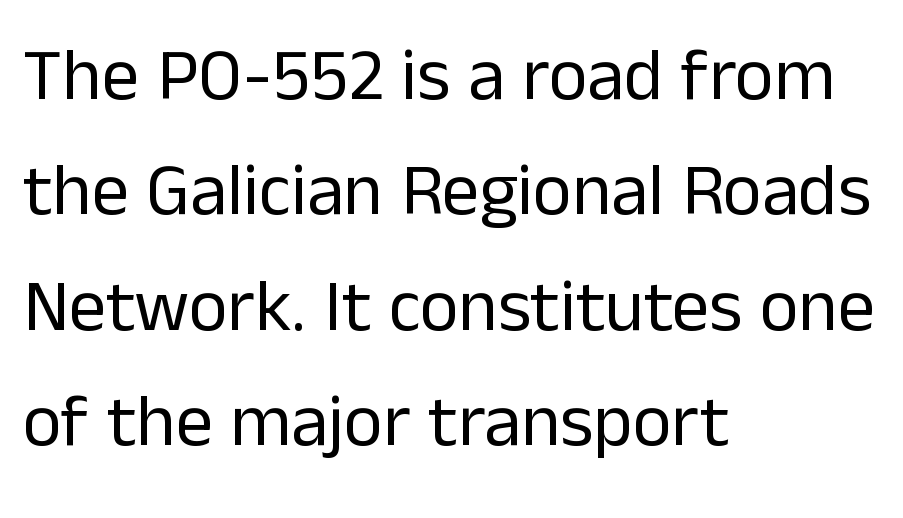
Casual observation: everything's shoved over to the left. The font's upright variant was chosen for this text. A typesetter would call this proportional, since set widths differ per character. Anything drawn beneath the words? Only blank space. The face used here is rendered with its standard letterfit. In terms of leading, this rendering sits right in the middle.
